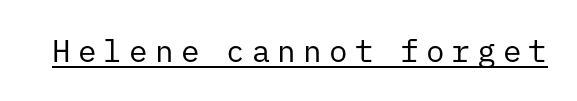
Q: Is the text bold? A: No.
Q: Is the text italic (slanted)? A: No, it is upright.
Q: Is the typeface a serif or a sans-serif typeface? A: Sans-serif.
Q: Is the text underlined? A: Yes.
Q: Is the spacing between letters normal or unusually wide? A: Unusually wide.
Q: Width (condensed, normal, or wide)? A: Normal.
Q: Stroke contrast? A: Low.
Q: x-height? A: Medium.
Q: Monospaced? A: Yes.
